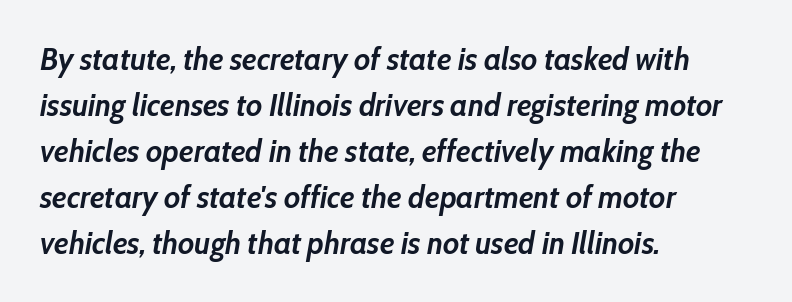
The image shows 31 px semibold type, italic (leaning right); set left-aligned, normal line spacing (1.48x), normal letter spacing, not underlined; low stroke contrast and a medium x-height.
